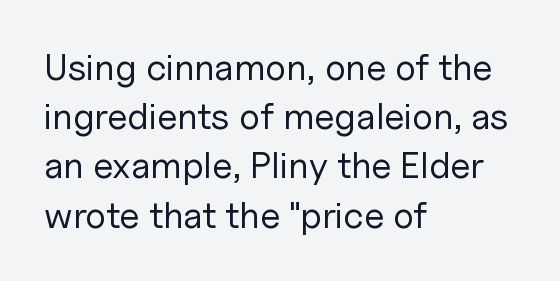
{"serif": "no", "italic": "no", "bold": "no", "weight": "regular", "width": "normal", "stroke_contrast": "low", "x_height": "medium", "monospaced": "no", "underline": "no", "align": "left", "line_spacing": "normal", "line_spacing_ratio": 1.33, "letter_spacing": "normal", "letter_spacing_em": 0.0, "glyph_px": 37}
